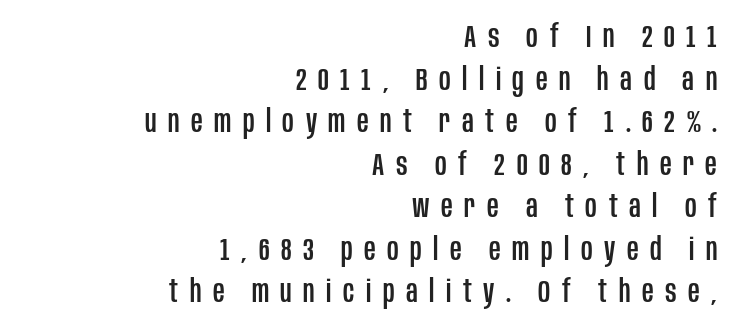
{"serif": "no", "italic": "no", "width": "condensed", "stroke_contrast": "low", "x_height": "large", "monospaced": "no", "underline": "no", "align": "right", "line_spacing": "normal", "line_spacing_ratio": 1.33, "letter_spacing": "wide", "letter_spacing_em": 0.36, "glyph_px": 32}
